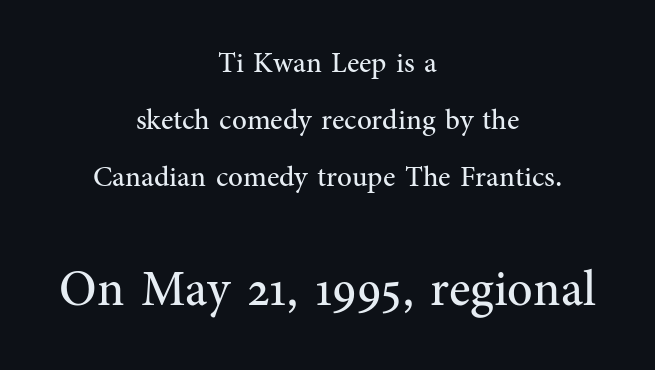
Q: Is the text bold? A: No.
Q: Is the text italic (slanted)? A: No, it is upright.
Q: Is the typeface a serif or a sans-serif typeface? A: Serif.
Q: Is the text underlined? A: No.
Q: How is the paragraph aligned? A: Centered.
Q: Is the spacing between letters normal or unusually wide? A: Normal.
Q: Is the spacing between lines tight, normal or loose? A: Loose.
Q: Which block of text is set in a larger size, the first (top) or the second (bottom)? A: The second (bottom) one.
Q: Width (condensed, normal, or wide)? A: Normal.
Q: Stroke contrast? A: Medium.
Q: x-height? A: Medium.
Q: Monospaced? A: No.
